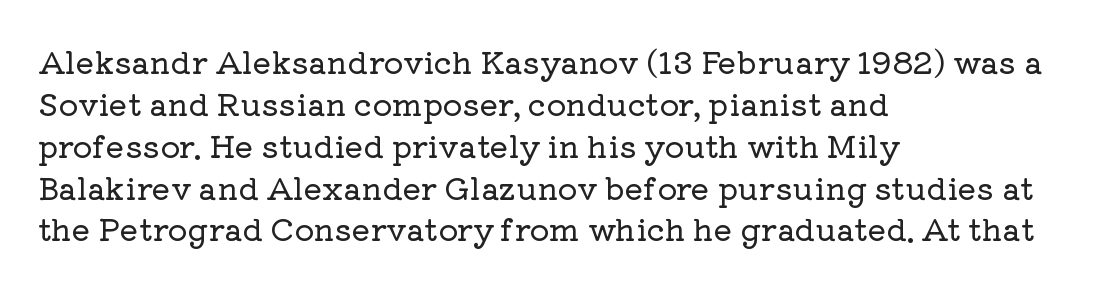
The image shows 31 px serif type, upright; set left-aligned, normal line spacing (1.35x), normal letter spacing, not underlined; low stroke contrast and a medium x-height.
